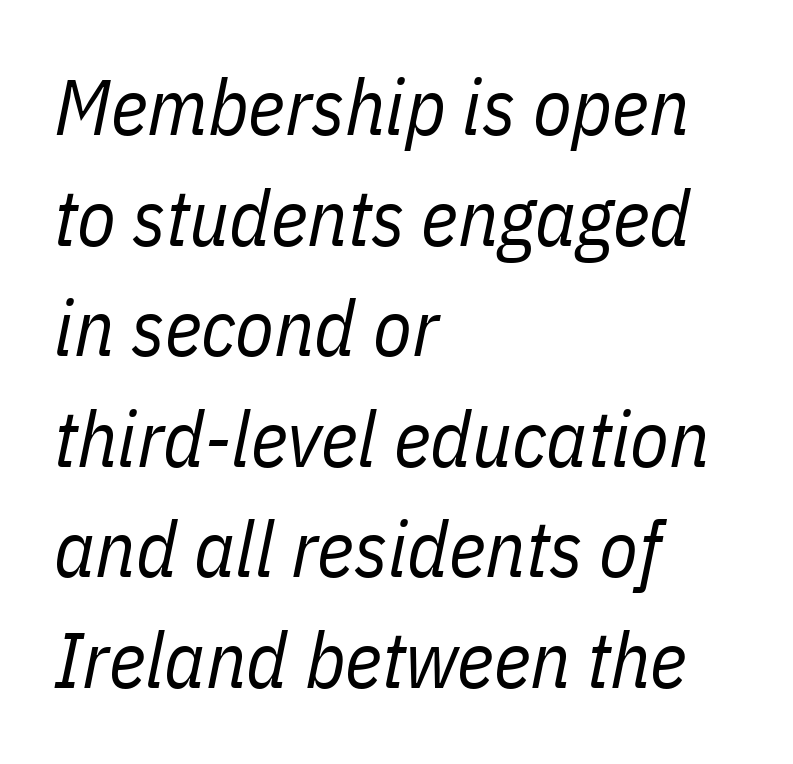
{"italic": "yes", "lean": "right", "slant_degrees": 11, "bold": "no", "weight": "regular", "width": "condensed", "stroke_contrast": "low", "x_height": "medium", "monospaced": "no", "underline": "no", "align": "left", "line_spacing": "normal", "line_spacing_ratio": 1.4, "letter_spacing": "normal", "letter_spacing_em": 0.0, "glyph_px": 79}
